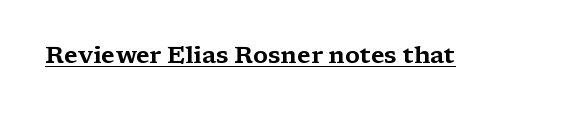
Q: Is the text italic (slanted)? A: No, it is upright.
Q: Is the text underlined? A: Yes.
Q: Is the spacing between letters normal or unusually wide? A: Normal.
